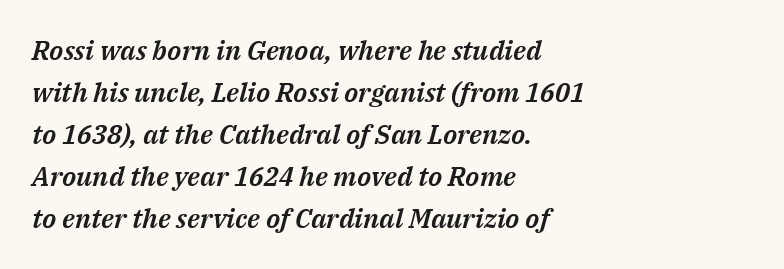
Every row of glyphs begins at an identical x-position on the left. You can tell it's italic because the verticals aren't actually vertical. Default kerning and tracking; the words read as compact shapes. The zone under the glyphs is completely vacant. Is there much room between lines? A standard amount, neither cramped nor airy.
